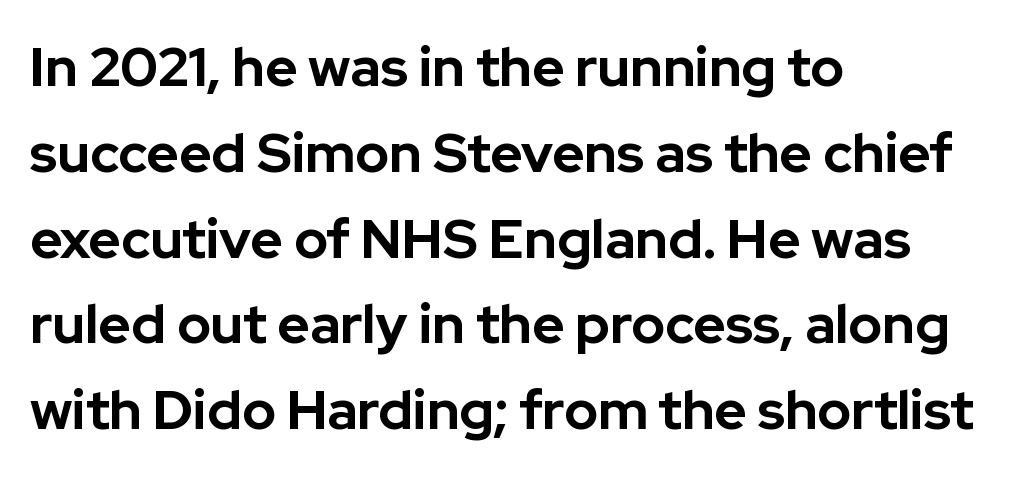
No extra tracking has been applied to these lines. The glyphs in this specimen are sans serif. All the whitespace from short lines collects on the right. Glance below the letters and you will spot only blank space. Chunky letters — that's bold for sure.
